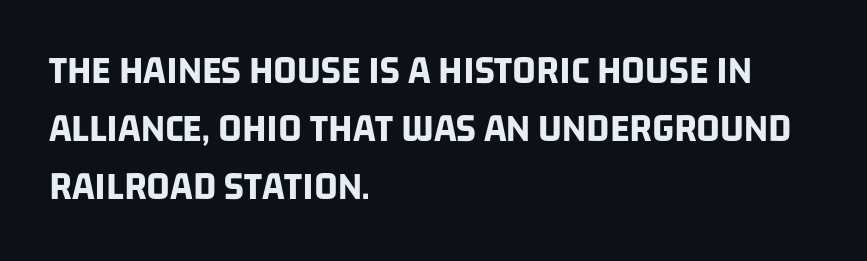
The image shows 41 px bold, condensed sans-serif type; set left-aligned, normal line spacing (1.42x), normal letter spacing, not underlined; low stroke contrast and a large x-height.
